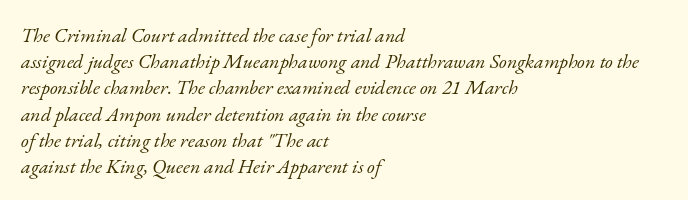
The image shows 20 px text type, italic (leaning right); set left-aligned, normal line spacing (1.31x), normal letter spacing, not underlined.
